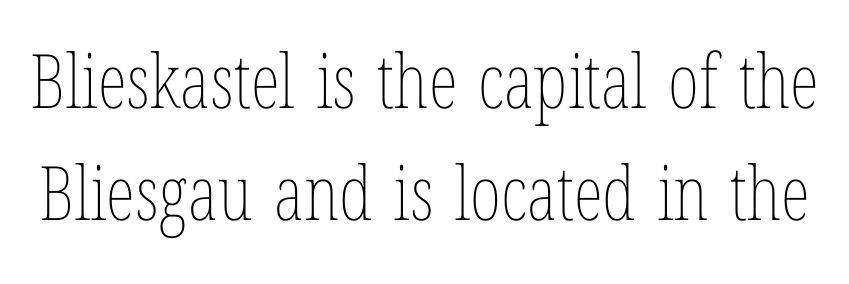
Q: Is the text bold? A: No.
Q: Is the text italic (slanted)? A: No, it is upright.
Q: Is the text underlined? A: No.
Q: Is the spacing between letters normal or unusually wide? A: Normal.
Q: Is the spacing between lines tight, normal or loose? A: Normal.
Q: Width (condensed, normal, or wide)? A: Condensed.
Q: Stroke contrast? A: Low.
Q: x-height? A: Medium.
Q: Monospaced? A: No.
